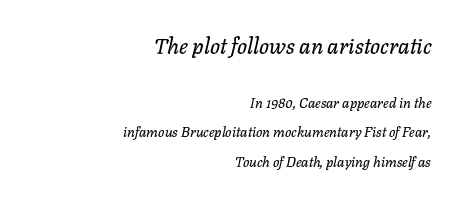
{"italic": "yes", "lean": "right", "slant_degrees": 11, "underline": "no", "align": "right", "line_spacing": "loose", "line_spacing_ratio": 2.1, "letter_spacing": "normal", "letter_spacing_em": 0.0, "larger_block": "first", "size_ratio": 1.57, "glyph_px": 22}
